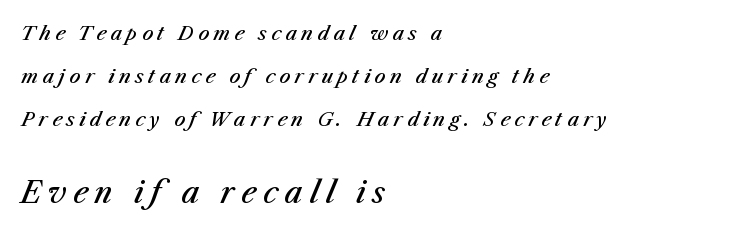
The image shows 29 px semibold type, italic (leaning right); set left-aligned, loose line spacing (2.27x), unusually wide letter spacing (+0.23 em), not underlined; the second (bottom) block is 1.53x larger; medium stroke contrast and a medium x-height.
